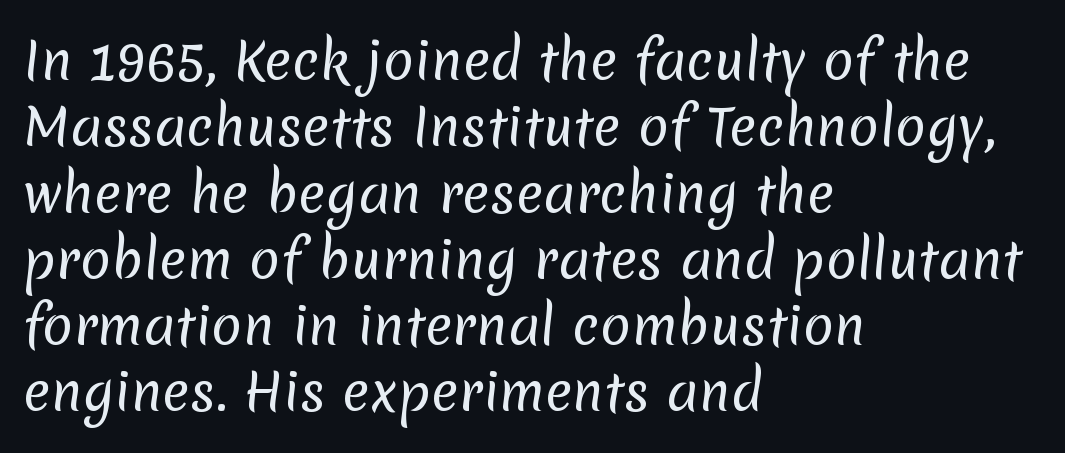
{"serif": "no", "bold": "no", "weight": "regular", "width": "normal", "stroke_contrast": "low", "x_height": "medium", "monospaced": "no", "underline": "no", "align": "left", "line_spacing": "normal", "line_spacing_ratio": 1.3, "letter_spacing": "normal", "letter_spacing_em": 0.0, "glyph_px": 51}
